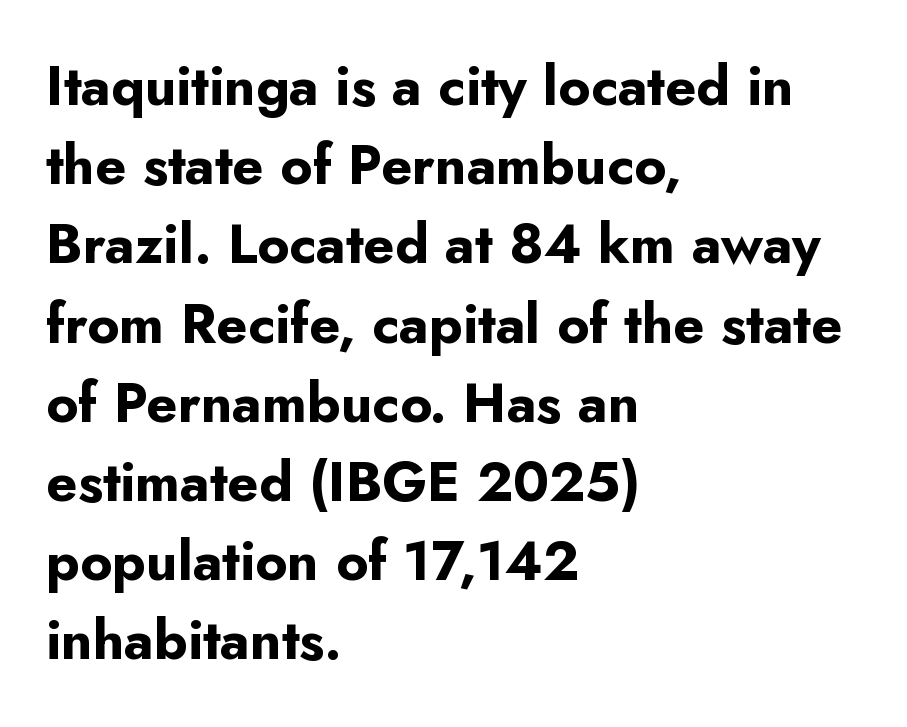
Q: Is the text bold? A: Yes.
Q: Is the text italic (slanted)? A: No, it is upright.
Q: Is the typeface a serif or a sans-serif typeface? A: Sans-serif.
Q: Is the text underlined? A: No.
Q: How is the paragraph aligned? A: Left-aligned.
Q: Is the spacing between letters normal or unusually wide? A: Normal.
Q: Is the spacing between lines tight, normal or loose? A: Normal.
Q: Width (condensed, normal, or wide)? A: Normal.
Q: Stroke contrast? A: Low.
Q: x-height? A: Small.
Q: Monospaced? A: No.
